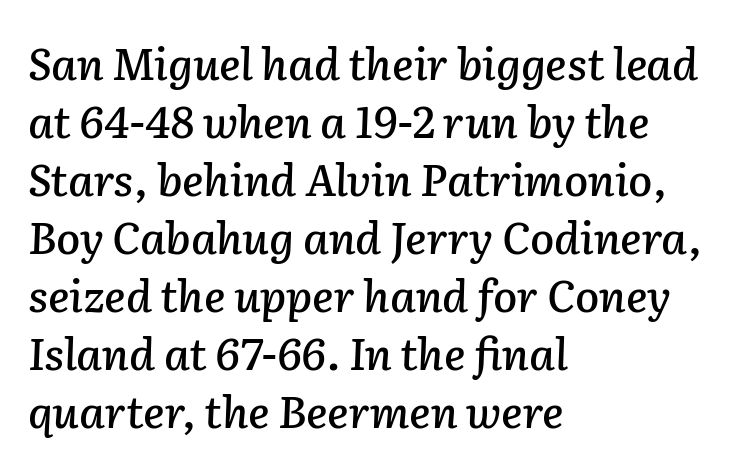
Rendered with sloped, italic letterforms. Letter spacing: default. Each new line begins a customary step beneath the previous one. Words float on clear page, feet unadorned. The face used here is proportionally spaced, like ordinary book or web type. Does the copy run flush right? No — it runs flush left.
